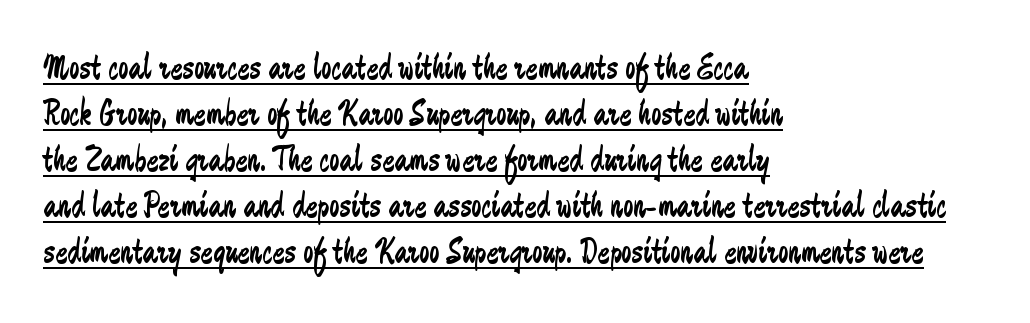
{"serif": "no", "bold": "no", "weight": "regular", "width": "condensed", "stroke_contrast": "low", "x_height": "small", "monospaced": "no", "underline": "yes", "align": "left", "line_spacing": "normal", "line_spacing_ratio": 1.28, "letter_spacing": "normal", "letter_spacing_em": 0.0, "glyph_px": 36}
